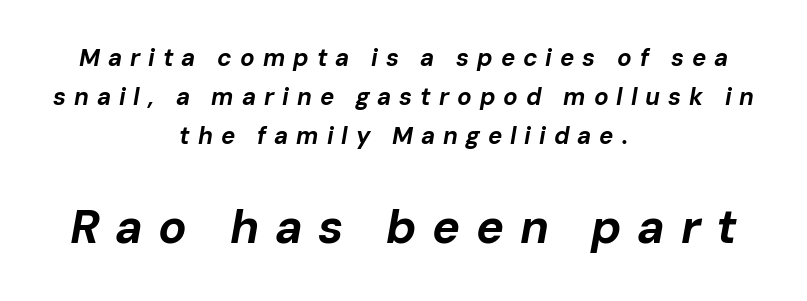
The image shows 47 px bold type, italic (leaning right); set centered, normal line spacing (1.62x), unusually wide letter spacing (+0.33 em), not underlined; the second (bottom) block is 1.96x larger; low stroke contrast and a medium x-height.
